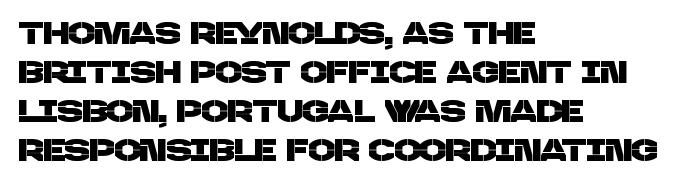
{"serif": "no", "width": "normal", "stroke_contrast": "low", "x_height": "large", "monospaced": "no", "underline": "no", "align": "left", "line_spacing": "normal", "line_spacing_ratio": 1.26, "letter_spacing": "normal", "letter_spacing_em": 0.0, "glyph_px": 31}
